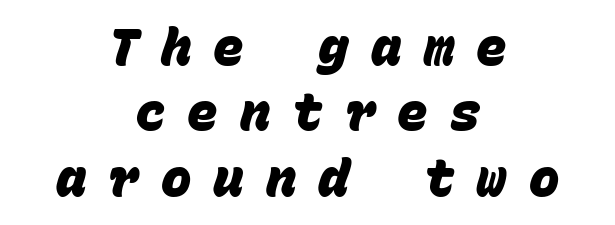
A student would call this center alignment; a typographer would say set centered. To sum up the face: it is a sans, with no serifs. The tracking jumps out immediately: characters are airy and widely separated. Notice how descenders clear the ascenders below comfortably — that's standard leading. Emphasis by weight is at full strength: bold.
